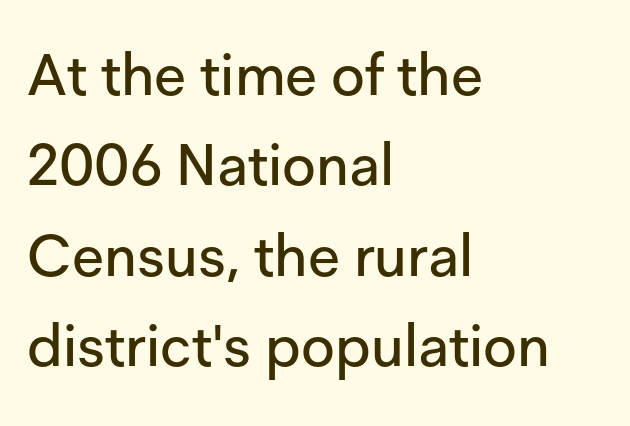
Q: Is the text italic (slanted)? A: No, it is upright.
Q: Is the typeface a serif or a sans-serif typeface? A: Sans-serif.
Q: Is the text underlined? A: No.
Q: How is the paragraph aligned? A: Left-aligned.
Q: Is the spacing between letters normal or unusually wide? A: Normal.
Q: Is the spacing between lines tight, normal or loose? A: Normal.
Q: Width (condensed, normal, or wide)? A: Normal.
Q: Stroke contrast? A: Low.
Q: x-height? A: Medium.
Q: Monospaced? A: No.
